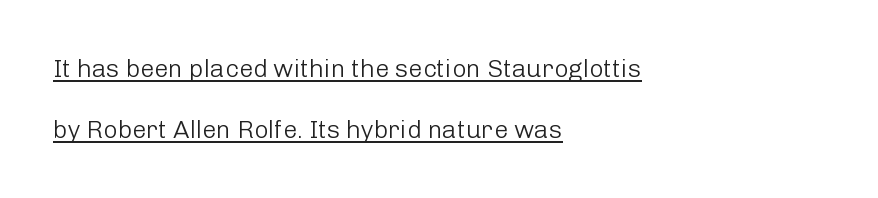
A typesetter would call this zero additional tracking. Nope, not italic — everything's standing straight. The text block is weighted toward the left margin, trailing off unevenly rightward. The typesetter has applied underlining to the passage shown. If you measured baseline to baseline, you'd find a long distance.
